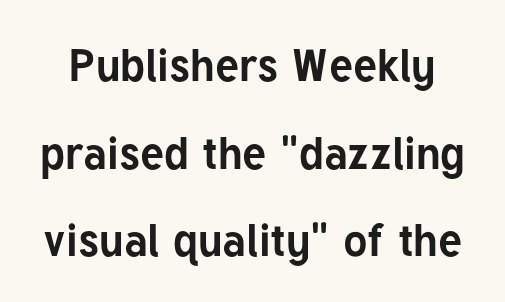
Q: Is the text bold? A: Yes.
Q: Is the text italic (slanted)? A: No, it is upright.
Q: Is the typeface a serif or a sans-serif typeface? A: Sans-serif.
Q: Is the text underlined? A: No.
Q: Is the spacing between letters normal or unusually wide? A: Normal.
Q: Is the spacing between lines tight, normal or loose? A: Loose.
Q: Width (condensed, normal, or wide)? A: Normal.
Q: Stroke contrast? A: Low.
Q: x-height? A: Medium.
Q: Monospaced? A: No.
